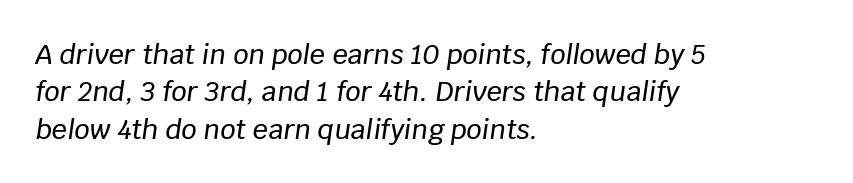
The image shows 27 px text type, italic (leaning right); set left-aligned, normal line spacing (1.38x), normal letter spacing, not underlined.
